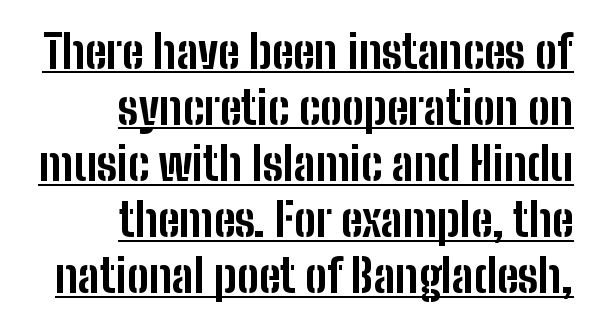
{"serif": "no", "italic": "no", "bold": "yes", "weight": "bold", "width": "condensed", "stroke_contrast": "low", "x_height": "medium", "monospaced": "no", "underline": "yes", "align": "right", "line_spacing_ratio": 1.22, "letter_spacing": "normal", "letter_spacing_em": 0.0, "glyph_px": 46}
